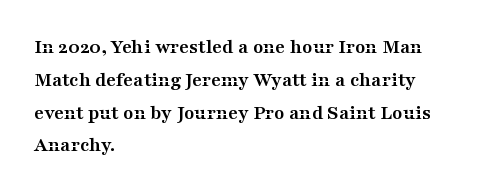
The image shows 21 px bold type, upright; set left-aligned, normal line spacing (1.56x), normal letter spacing, not underlined.
